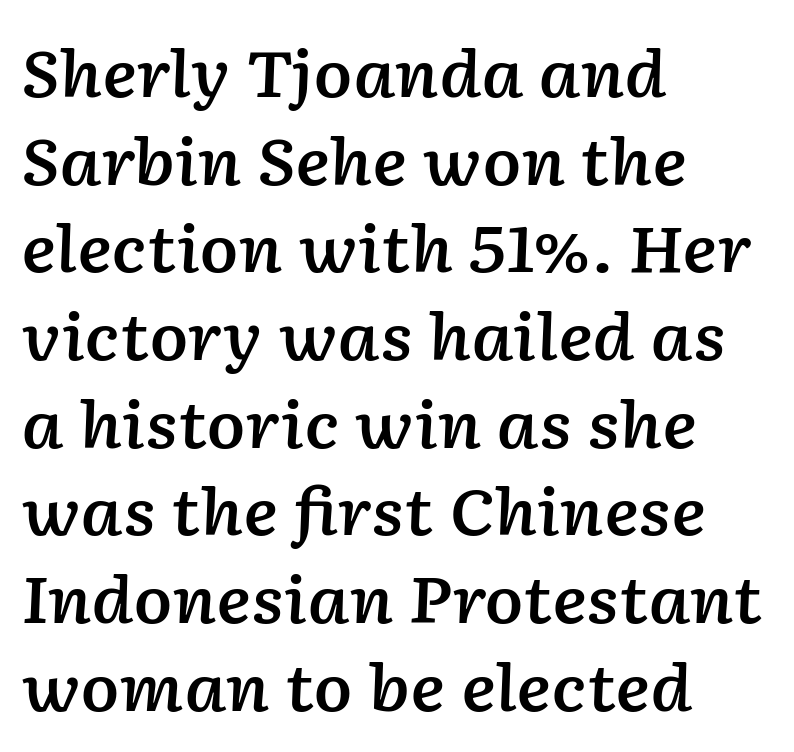
You could not count columns in this text — the font is proportionally spaced. Short note: letters normally spaced. Short and long lines alike share a common starting point at left. Would a proofreader flag this as italicized? Yes. Line spacing here is normal. In terms of weight, the rendering is demibold, just under bold.
